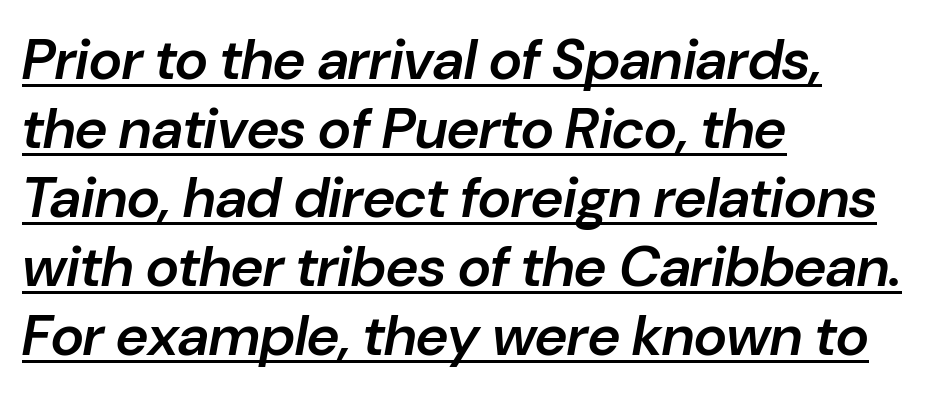
Q: Is the text bold? A: Semi-bold.
Q: Is the text italic (slanted)? A: Yes, it leans right by about 10 degrees.
Q: Is the text underlined? A: Yes.
Q: How is the paragraph aligned? A: Left-aligned.
Q: Is the spacing between letters normal or unusually wide? A: Normal.
Q: Width (condensed, normal, or wide)? A: Normal.
Q: Stroke contrast? A: Low.
Q: x-height? A: Medium.
Q: Monospaced? A: No.
